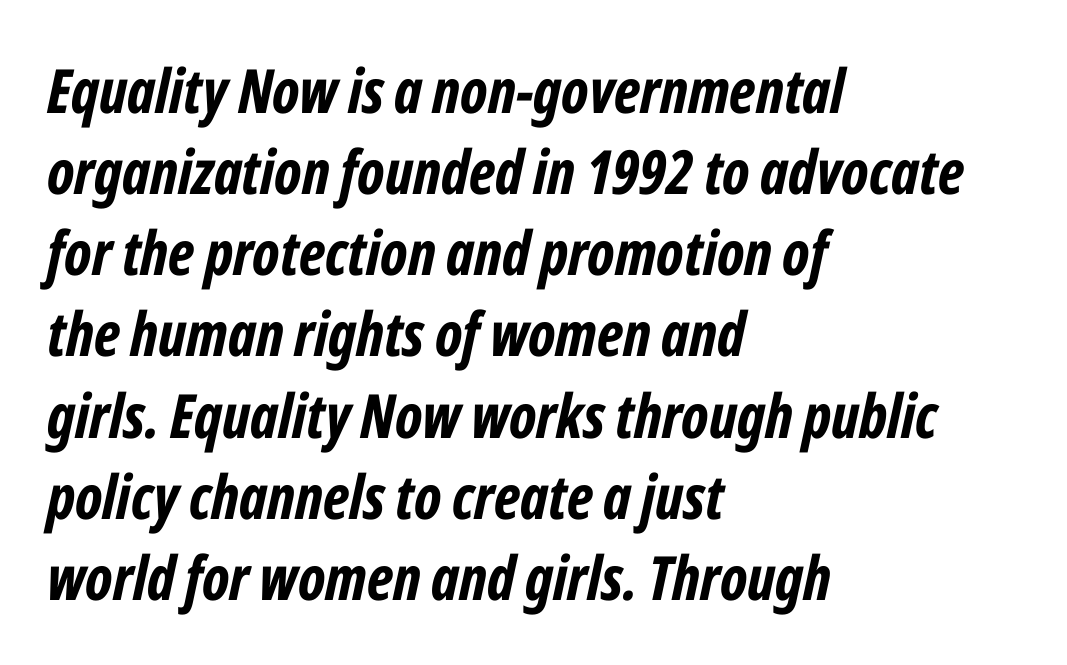
{"italic": "yes", "lean": "right", "slant_degrees": 12, "bold": "yes", "weight": "bold", "width": "condensed", "stroke_contrast": "low", "x_height": "medium", "monospaced": "no", "underline": "no", "align": "left", "line_spacing": "normal", "line_spacing_ratio": 1.33, "letter_spacing": "normal", "letter_spacing_em": 0.0, "glyph_px": 61}
